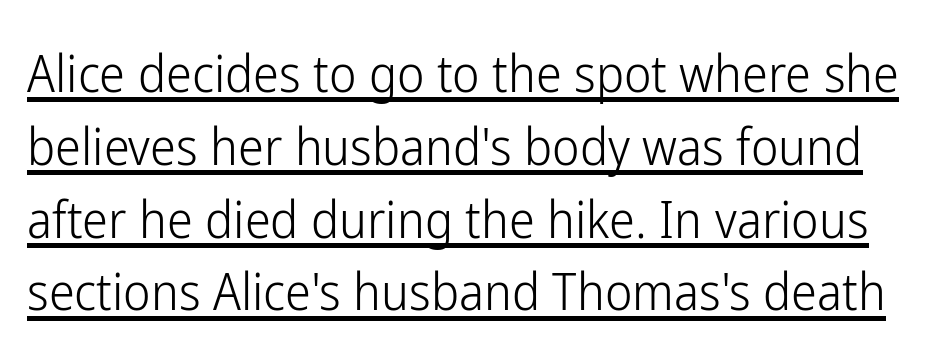
Q: Is the text bold? A: No.
Q: Is the text italic (slanted)? A: No, it is upright.
Q: Is the typeface a serif or a sans-serif typeface? A: Sans-serif.
Q: Is the text underlined? A: Yes.
Q: Is the spacing between letters normal or unusually wide? A: Normal.
Q: Is the spacing between lines tight, normal or loose? A: Normal.
Q: Width (condensed, normal, or wide)? A: Condensed.
Q: Stroke contrast? A: Low.
Q: x-height? A: Medium.
Q: Monospaced? A: No.
